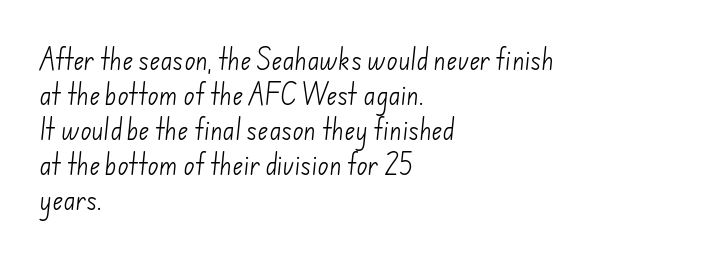
{"bold": "no", "underline": "no", "align": "left", "line_spacing": "normal", "line_spacing_ratio": 1.52, "letter_spacing": "normal", "letter_spacing_em": 0.0, "glyph_px": 23}
